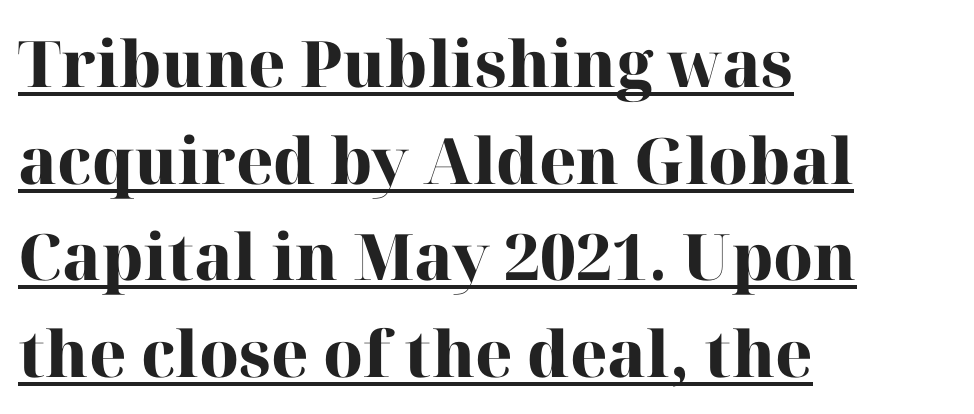
{"serif": "yes", "italic": "no", "bold": "yes", "weight": "heavy", "width": "normal", "stroke_contrast": "high", "x_height": "medium", "monospaced": "no", "underline": "yes", "align": "left", "line_spacing": "normal", "line_spacing_ratio": 1.51, "letter_spacing": "normal", "letter_spacing_em": 0.0, "glyph_px": 64}
